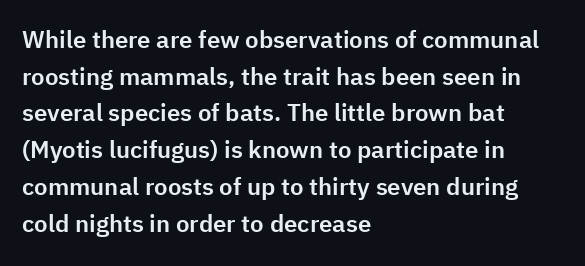
The image shows 24 px text type, upright; set left-aligned, normal line spacing (1.53x), normal letter spacing, not underlined.
